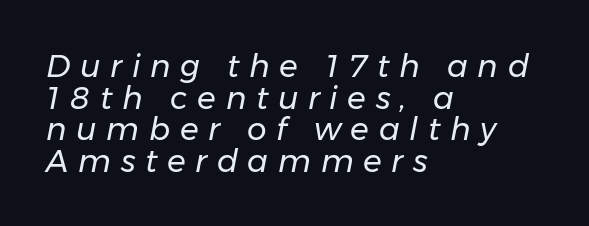
{"italic": "yes", "lean": "right", "slant_degrees": 11, "bold": "no", "weight": "regular", "width": "normal", "stroke_contrast": "low", "x_height": "medium", "monospaced": "no", "underline": "no", "align": "left", "line_spacing": "tight", "line_spacing_ratio": 1.02, "letter_spacing": "wide", "letter_spacing_em": 0.31, "glyph_px": 31}
